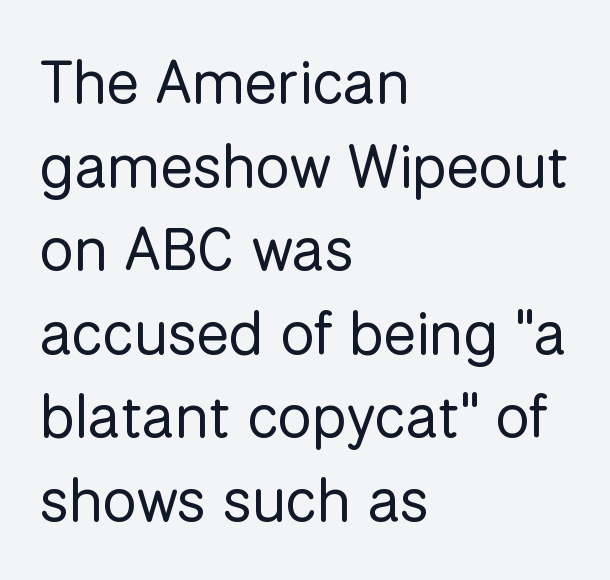
{"serif": "no", "italic": "no", "bold": "no", "weight": "regular", "width": "normal", "stroke_contrast": "low", "x_height": "medium", "monospaced": "no", "underline": "no", "align": "left", "line_spacing": "normal", "line_spacing_ratio": 1.37, "letter_spacing": "normal", "letter_spacing_em": 0.0, "glyph_px": 61}
